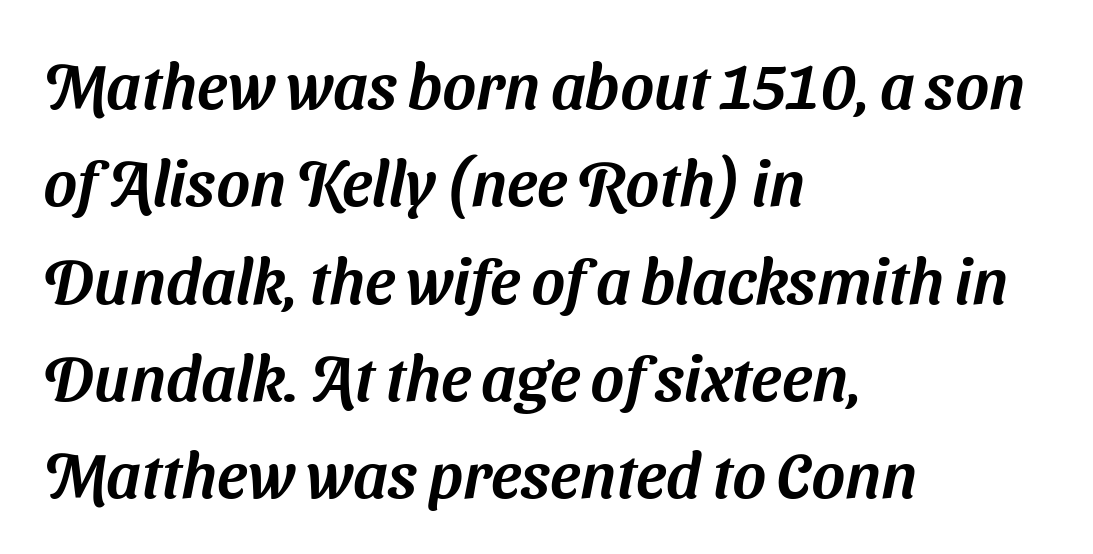
Look at the tracking — it's just the regular setting, nothing added. The passage shown is typed in a proportional face where columns would drift. Typographically, this falls in the sans-serif category. Casual observation: everything's shoved over to the left. This rendering features lettering with no underline. Interline gaps are of average width in this sample.
